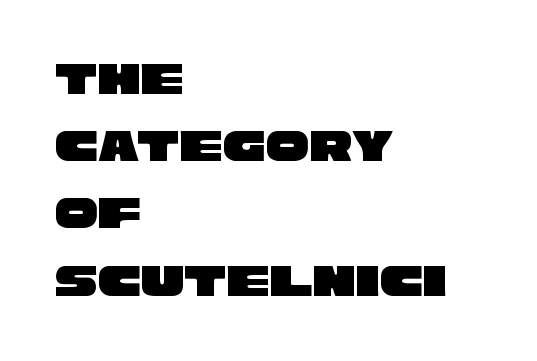
{"serif": "no", "width": "wide", "stroke_contrast": "low", "x_height": "large", "monospaced": "no", "underline": "no", "align": "left", "line_spacing": "normal", "line_spacing_ratio": 1.4, "letter_spacing": "normal", "letter_spacing_em": 0.0, "glyph_px": 48}
